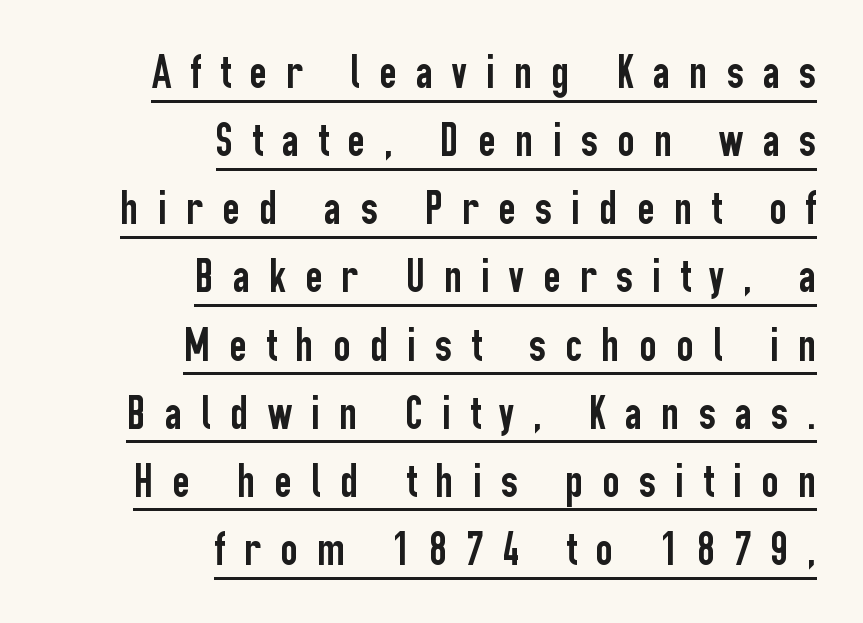
Q: Is the text italic (slanted)? A: No, it is upright.
Q: Is the typeface a serif or a sans-serif typeface? A: Sans-serif.
Q: Is the text underlined? A: Yes.
Q: How is the paragraph aligned? A: Right-aligned.
Q: Is the spacing between letters normal or unusually wide? A: Unusually wide.
Q: Is the spacing between lines tight, normal or loose? A: Normal.
Q: Width (condensed, normal, or wide)? A: Condensed.
Q: Stroke contrast? A: Low.
Q: x-height? A: Medium.
Q: Monospaced? A: No.
